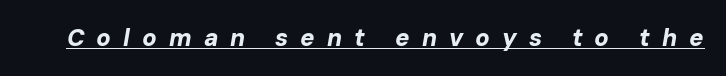
Q: Is the text bold? A: Yes.
Q: Is the text italic (slanted)? A: Yes, it leans right by about 10 degrees.
Q: Is the text underlined? A: Yes.
Q: Is the spacing between letters normal or unusually wide? A: Unusually wide.
